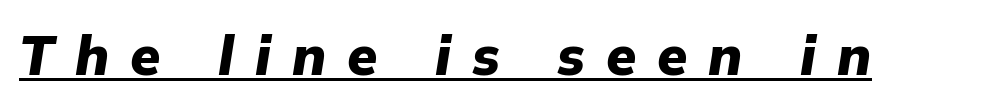
{"italic": "yes", "lean": "right", "slant_degrees": 9, "bold": "yes", "weight": "heavy", "width": "normal", "stroke_contrast": "low", "x_height": "medium", "monospaced": "no", "underline": "yes", "letter_spacing": "wide", "letter_spacing_em": 0.38, "glyph_px": 55}
